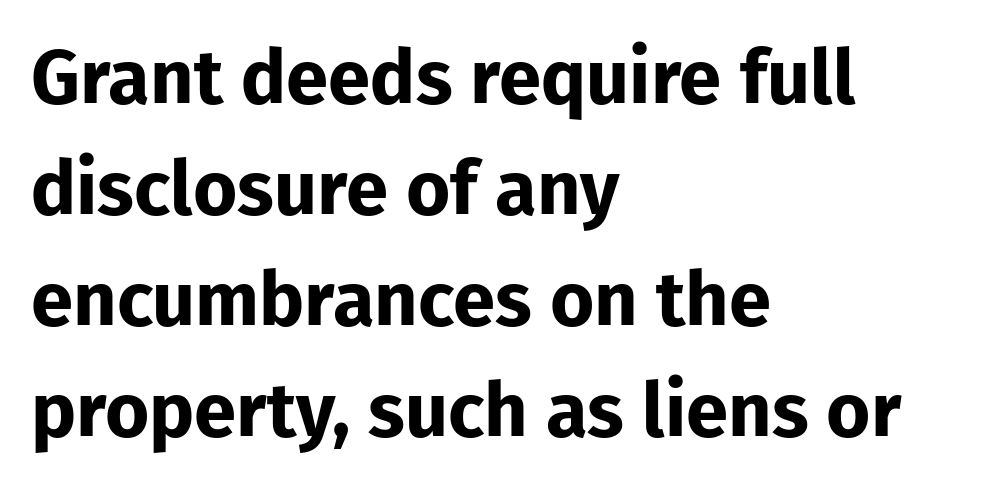
The image shows 76 px bold sans-serif type, upright; set left-aligned, normal line spacing (1.46x), normal letter spacing, not underlined; low stroke contrast and a medium x-height.
